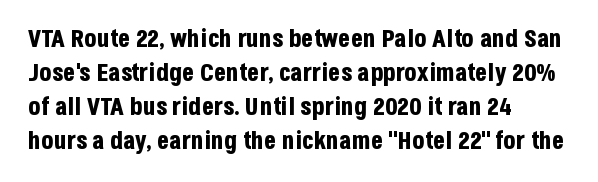
Q: Is the text bold? A: Yes.
Q: Is the text italic (slanted)? A: No, it is upright.
Q: Is the text underlined? A: No.
Q: How is the paragraph aligned? A: Left-aligned.
Q: Is the spacing between letters normal or unusually wide? A: Normal.
Q: Is the spacing between lines tight, normal or loose? A: Normal.
